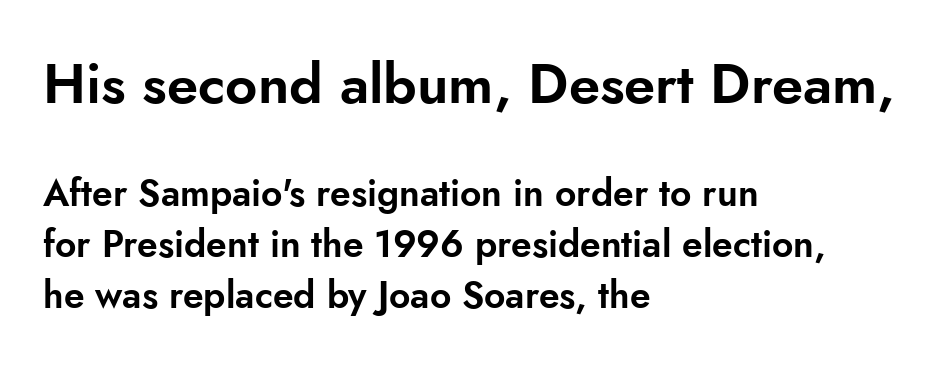
Reading down the block, your eye returns to a fixed left position each line. Between these two stacked blocks, the higher one wins on size. Vertical strokes here are truly vertical. Descenders hang freely into open space.
